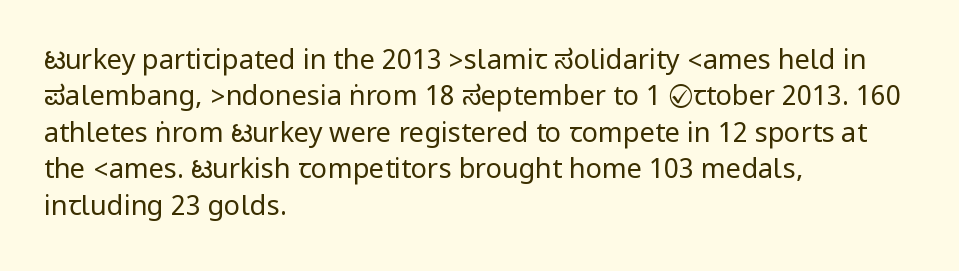
The image shows 27 px text type, upright; set left-aligned, normal line spacing (1.35x), normal letter spacing, not underlined.
